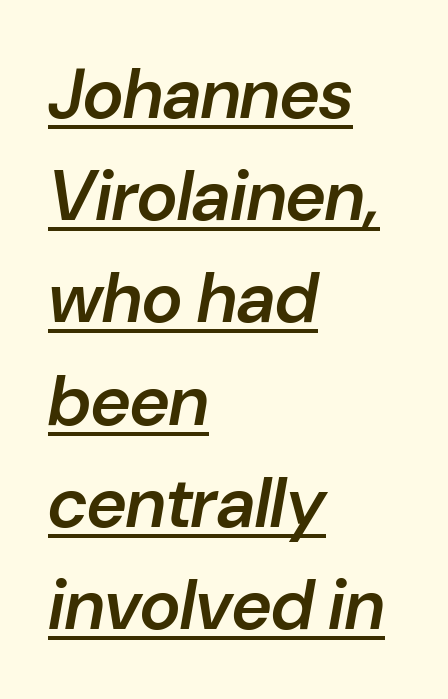
The passage shown is typed in a proportional face where columns would drift. Firm but not heavy-handed strokes: this text is semibold. Notice how the passage keeps a crisp vertical edge on the left only. Honestly, the letter spacing is just normal — you wouldn't notice it.
